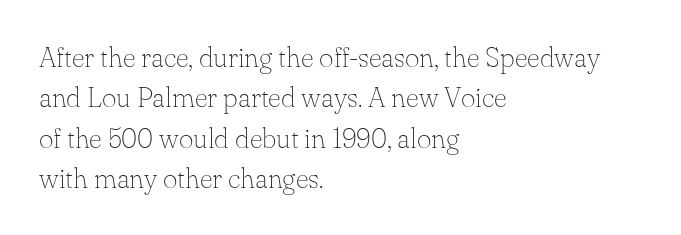
{"serif": "yes", "italic": "no", "bold": "no", "weight": "thin", "width": "normal", "stroke_contrast": "low", "x_height": "small", "monospaced": "no", "underline": "no", "align": "left", "line_spacing": "normal", "line_spacing_ratio": 1.44, "letter_spacing": "normal", "letter_spacing_em": 0.0, "glyph_px": 28}
